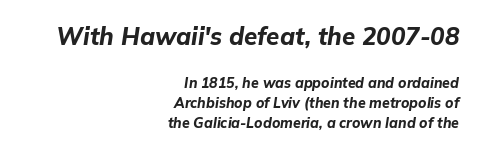
{"italic": "yes", "lean": "right", "slant_degrees": 9, "bold": "yes", "underline": "no", "align": "right", "line_spacing": "normal", "line_spacing_ratio": 1.41, "letter_spacing": "normal", "letter_spacing_em": 0.0, "larger_block": "first", "size_ratio": 1.71, "glyph_px": 24}
